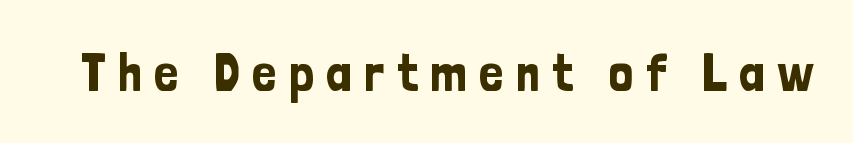
The passage shown is typed in a proportional face where columns would drift. The axis of the letterforms is exactly vertical. The glyphs are unaccompanied by any horizontal stroke below them. Type style note: lacks serifs. Letter spacing: wide.
